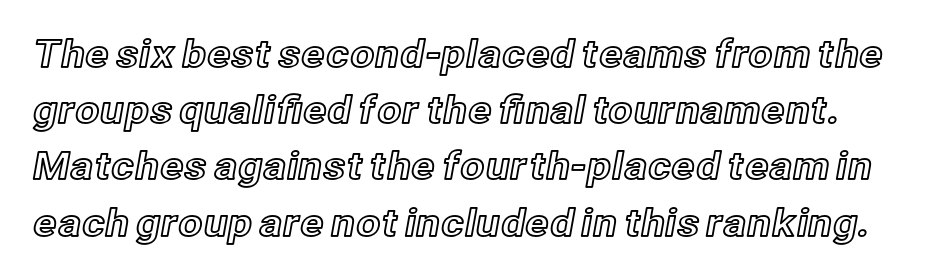
Q: Is the text italic (slanted)? A: Yes.
Q: Is the text underlined? A: No.
Q: Is the spacing between letters normal or unusually wide? A: Normal.
Q: Is the spacing between lines tight, normal or loose? A: Normal.
Q: Width (condensed, normal, or wide)? A: Normal.
Q: x-height? A: Medium.
Q: Monospaced? A: No.
